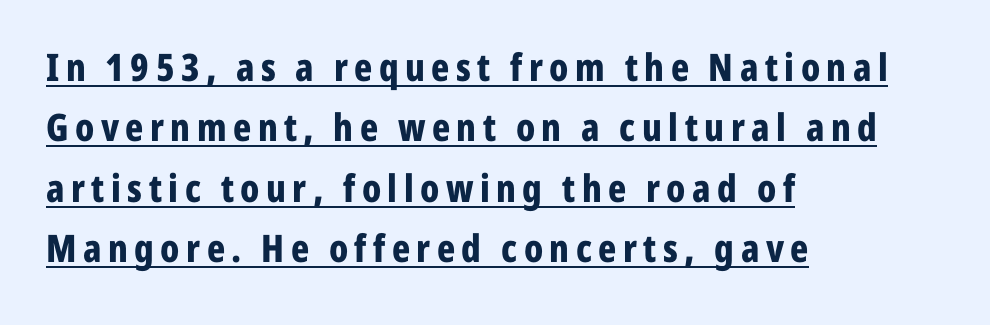
The image shows 38 px bold, condensed sans-serif type, upright; set left-aligned, normal line spacing (1.59x), underlined; low stroke contrast and a medium x-height.
